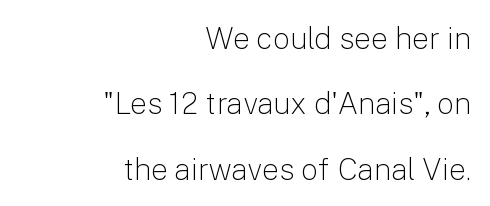
The lines in this sample share a right terminus and differ only in where they begin. Font category for this specimen: sans-serif. Leading is clearly above the norm, producing a sparse column. Style check: upright. Tracking value appears to be zero — textbook default spacing.
